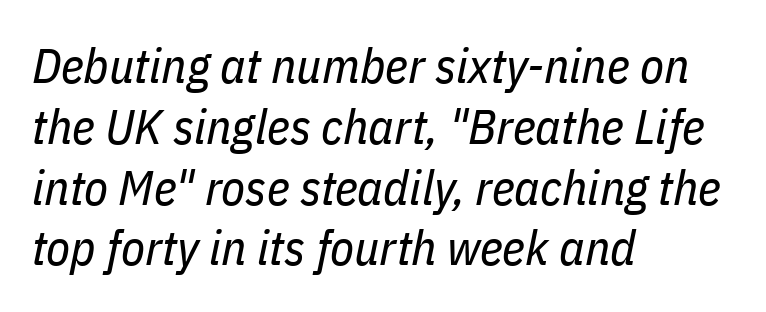
Q: Is the text bold? A: No.
Q: Is the text italic (slanted)? A: Yes, it leans right by about 11 degrees.
Q: Is the text underlined? A: No.
Q: How is the paragraph aligned? A: Left-aligned.
Q: Is the spacing between letters normal or unusually wide? A: Normal.
Q: Width (condensed, normal, or wide)? A: Condensed.
Q: Stroke contrast? A: Low.
Q: x-height? A: Medium.
Q: Monospaced? A: No.
